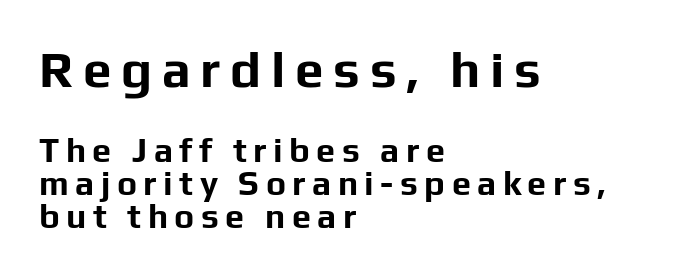
Q: Is the text bold? A: Yes.
Q: Is the text italic (slanted)? A: No, it is upright.
Q: Is the typeface a serif or a sans-serif typeface? A: Sans-serif.
Q: Is the text underlined? A: No.
Q: How is the paragraph aligned? A: Left-aligned.
Q: Is the spacing between lines tight, normal or loose? A: Tight.
Q: Which block of text is set in a larger size, the first (top) or the second (bottom)? A: The first (top) one.
Q: Width (condensed, normal, or wide)? A: Normal.
Q: Stroke contrast? A: Low.
Q: x-height? A: Medium.
Q: Monospaced? A: No.
